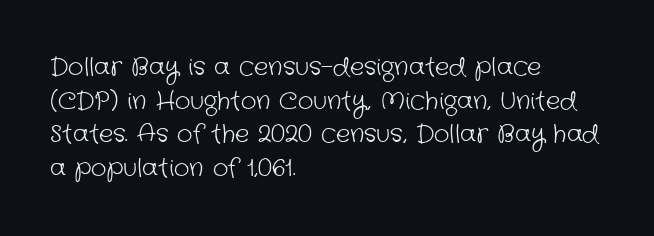
The image shows 24 px text type; set left-aligned, normal line spacing (1.4x), normal letter spacing, not underlined.
